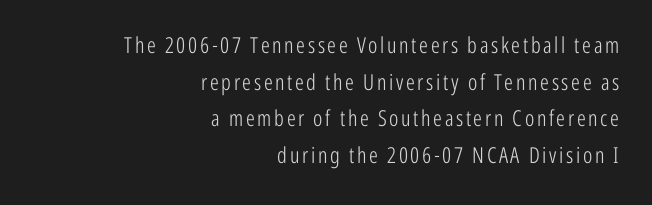
{"italic": "no", "bold": "no", "underline": "no", "align": "right", "line_spacing": "normal", "line_spacing_ratio": 1.66, "glyph_px": 22}
